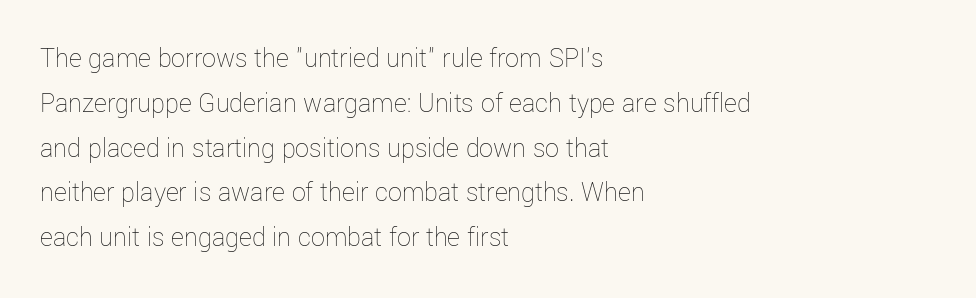
The image shows 28 px thin type, upright; set left-aligned, normal line spacing (1.6x), normal letter spacing, not underlined; low stroke contrast and a medium x-height.
